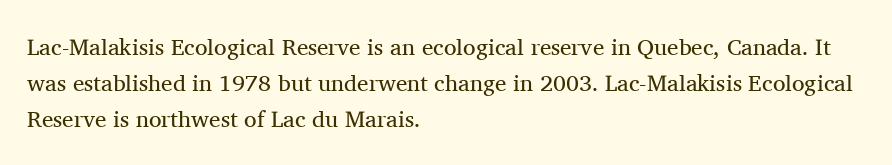
{"italic": "no", "bold": "no", "underline": "no", "align": "left", "line_spacing": "normal", "line_spacing_ratio": 1.56, "letter_spacing": "normal", "letter_spacing_em": 0.0, "glyph_px": 23}
